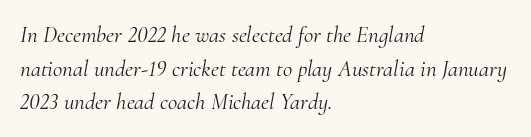
A classic flush-left, rag-right setting is used for this passage. Quick note: italic. Plain, unruled lines of type. No heavy texture on the line: the type isn't bold. The face used here is rendered with its standard letterfit.
